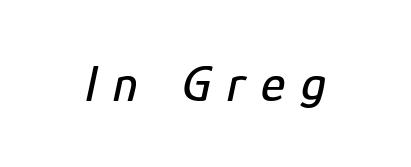
Q: Is the text italic (slanted)? A: Yes, it leans right by about 12 degrees.
Q: Is the text underlined? A: No.
Q: Is the spacing between letters normal or unusually wide? A: Unusually wide.
Q: Width (condensed, normal, or wide)? A: Condensed.
Q: Stroke contrast? A: Low.
Q: x-height? A: Medium.
Q: Monospaced? A: No.
